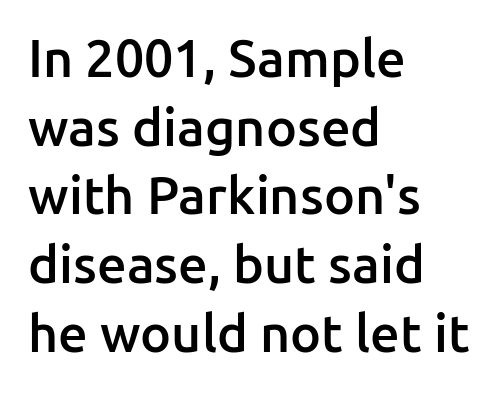
Q: Is the text bold? A: Semi-bold.
Q: Is the text italic (slanted)? A: No, it is upright.
Q: Is the typeface a serif or a sans-serif typeface? A: Sans-serif.
Q: Is the text underlined? A: No.
Q: How is the paragraph aligned? A: Left-aligned.
Q: Is the spacing between letters normal or unusually wide? A: Normal.
Q: Is the spacing between lines tight, normal or loose? A: Normal.
Q: Width (condensed, normal, or wide)? A: Normal.
Q: Stroke contrast? A: Low.
Q: x-height? A: Medium.
Q: Monospaced? A: No.
